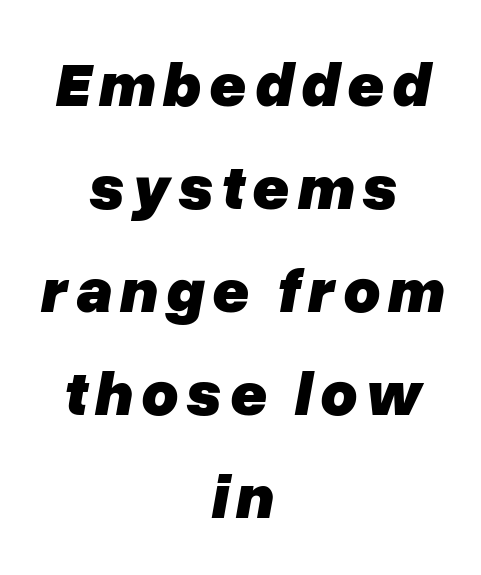
The image shows 64 px heavy type, italic (leaning right); set centered, normal line spacing (1.61x), not underlined; low stroke contrast and a medium x-height.
